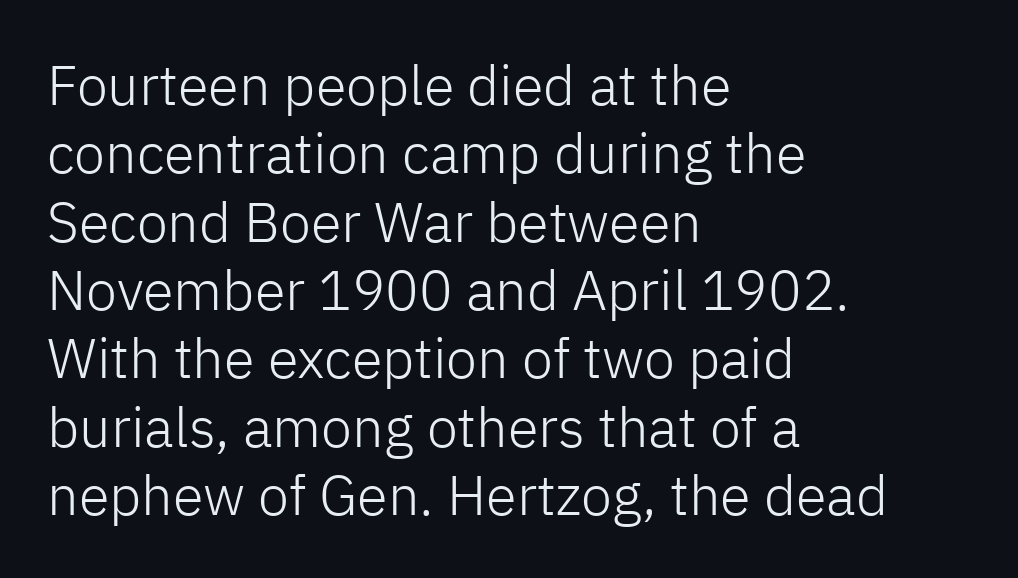
{"serif": "no", "italic": "no", "bold": "no", "weight": "light", "width": "normal", "stroke_contrast": "low", "x_height": "medium", "monospaced": "no", "underline": "no", "align": "left", "line_spacing_ratio": 1.22, "letter_spacing": "normal", "letter_spacing_em": 0.0, "glyph_px": 56}
